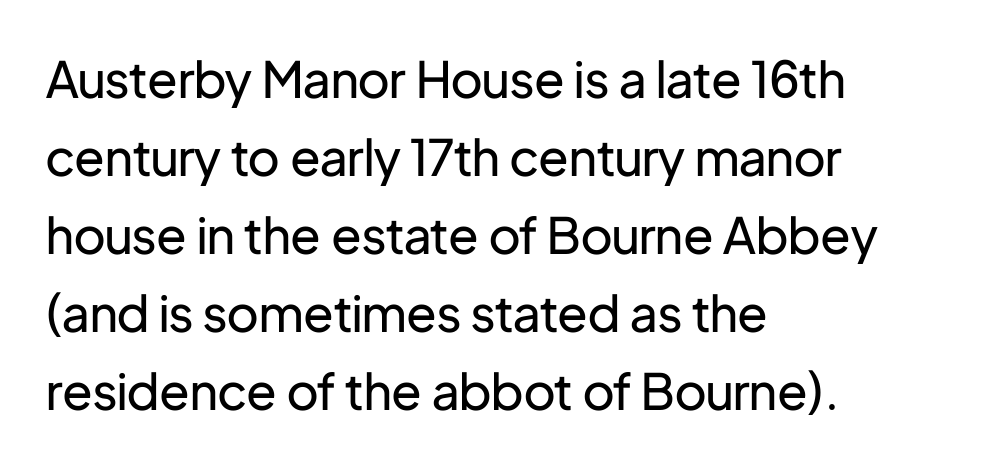
{"serif": "no", "italic": "no", "bold": "no", "weight": "regular", "width": "normal", "stroke_contrast": "low", "x_height": "medium", "monospaced": "no", "underline": "no", "align": "left", "line_spacing": "normal", "line_spacing_ratio": 1.56, "letter_spacing": "normal", "letter_spacing_em": 0.0, "glyph_px": 50}
